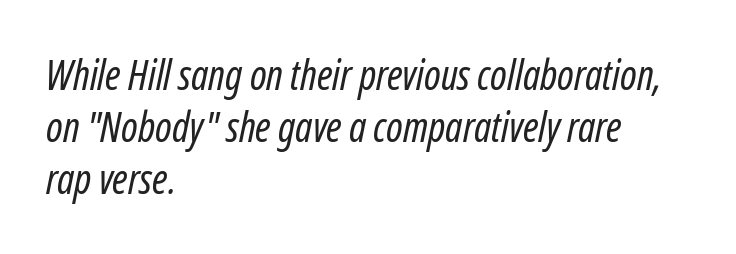
The zone under the glyphs is completely vacant. The face used here is rendered with its standard letterfit. A classic flush-left, rag-right setting is used for this passage. The rows are spaced the way most documents space them.
